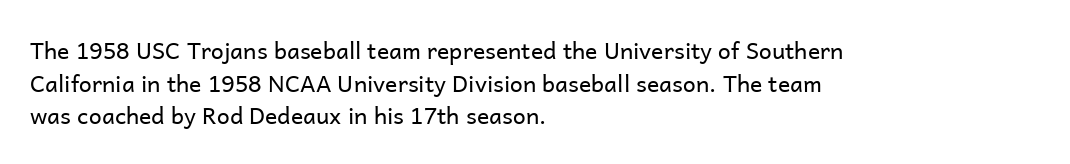
Characters follow at the spacing the type designer built in. The letterforms sit at book weight or below. Rendered with straight, roman letterforms. The rows are spaced the way most documents space them. The strip under each line holds only bare page.
